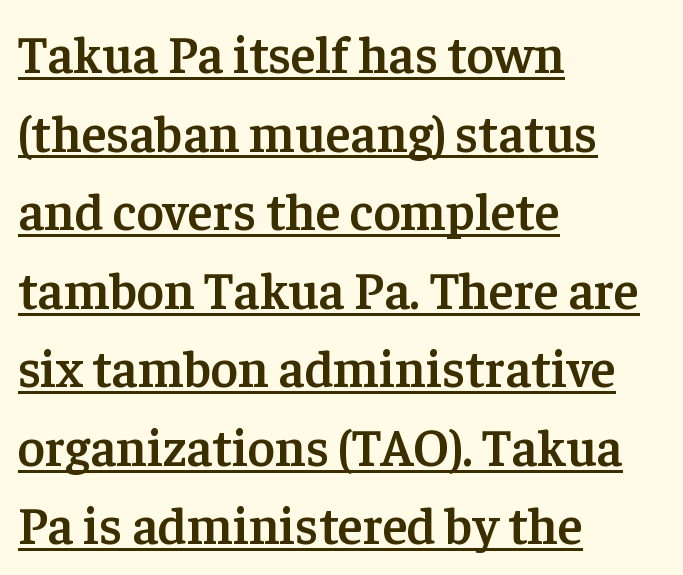
You can tell from the footed stems that serif type was used. Evenly set lines give the paragraph a standard silhouette. Each letter keeps its own natural width here, so spacing adapts to shape. The paragraph has a hard left edge and a soft right edge. These lines keep a tight, regular rhythm from letter to letter.
